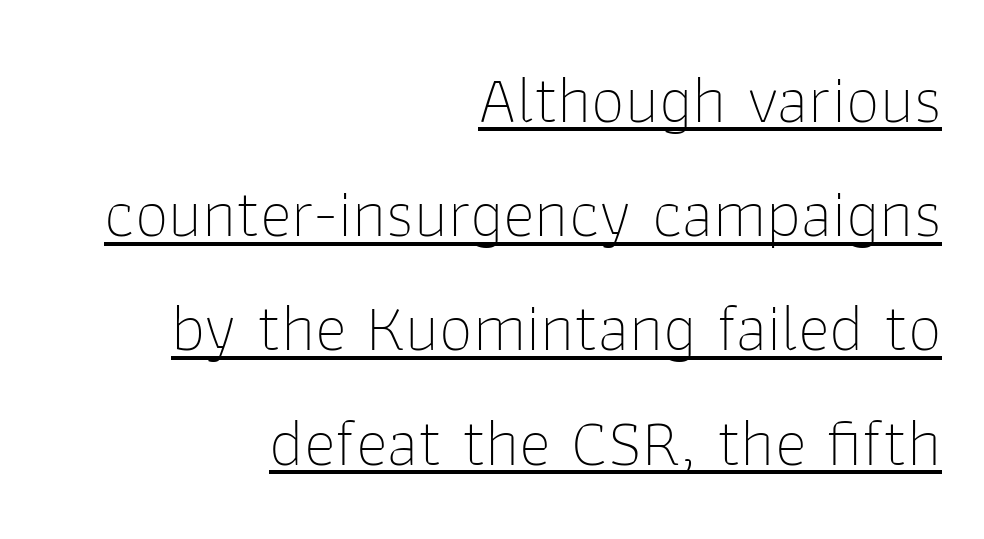
{"serif": "no", "italic": "no", "bold": "no", "weight": "thin", "width": "normal", "stroke_contrast": "low", "x_height": "medium", "monospaced": "no", "underline": "yes", "align": "right", "line_spacing": "normal", "line_spacing_ratio": 1.68, "letter_spacing": "normal", "letter_spacing_em": 0.0, "glyph_px": 68}
